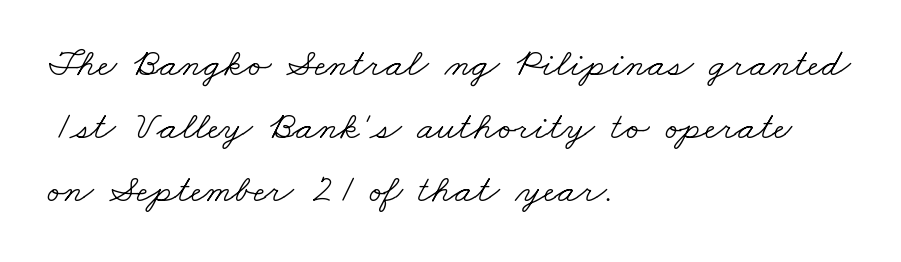
Q: Is the text bold? A: No.
Q: Is the typeface a serif or a sans-serif typeface? A: Serif.
Q: Is the text underlined? A: No.
Q: How is the paragraph aligned? A: Left-aligned.
Q: Is the spacing between letters normal or unusually wide? A: Normal.
Q: Is the spacing between lines tight, normal or loose? A: Normal.
Q: Width (condensed, normal, or wide)? A: Wide.
Q: Stroke contrast? A: Low.
Q: x-height? A: Small.
Q: Monospaced? A: No.
